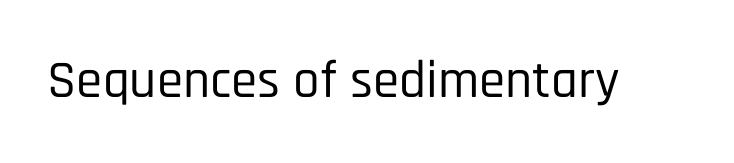
{"serif": "no", "italic": "no", "width": "condensed", "stroke_contrast": "low", "x_height": "large", "monospaced": "no", "underline": "no", "letter_spacing": "normal", "letter_spacing_em": 0.0, "glyph_px": 53}
